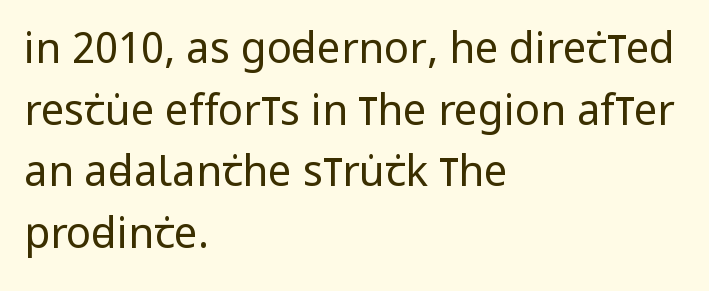
The image shows 42 px regular-weight, condensed sans-serif type, upright; set left-aligned, normal line spacing (1.47x), normal letter spacing, not underlined; low stroke contrast and a large x-height.
